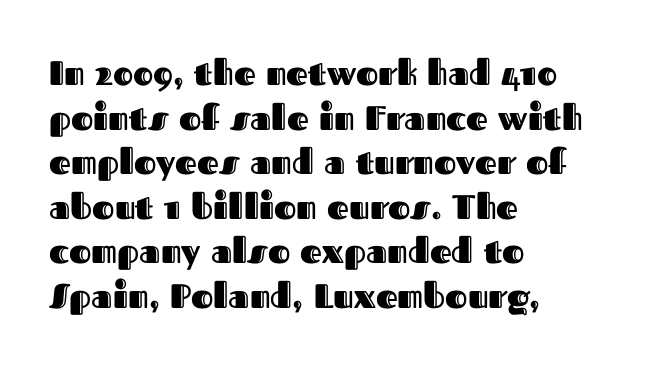
Q: Is the text italic (slanted)? A: No, it is upright.
Q: Is the text underlined? A: No.
Q: How is the paragraph aligned? A: Left-aligned.
Q: Is the spacing between letters normal or unusually wide? A: Normal.
Q: Is the spacing between lines tight, normal or loose? A: Normal.
Q: Width (condensed, normal, or wide)? A: Normal.
Q: x-height? A: Medium.
Q: Monospaced? A: No.
